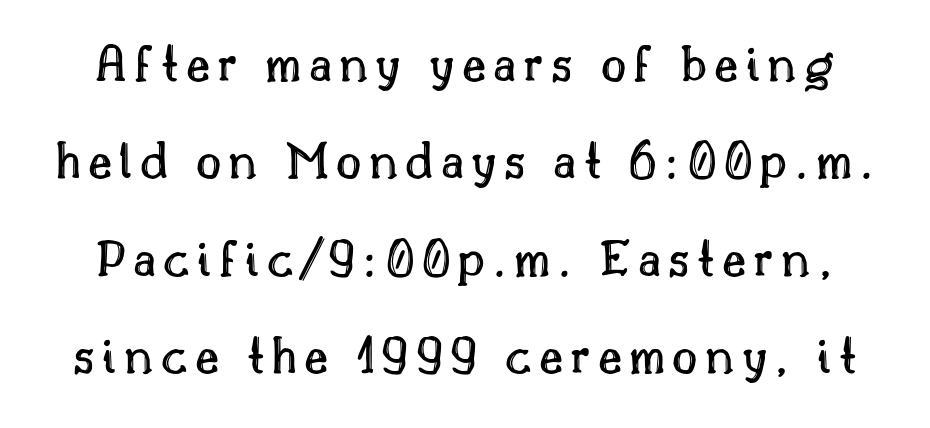
Q: Is the text italic (slanted)? A: No, it is upright.
Q: Is the text underlined? A: No.
Q: Width (condensed, normal, or wide)? A: Normal.
Q: x-height? A: Small.
Q: Monospaced? A: No.
